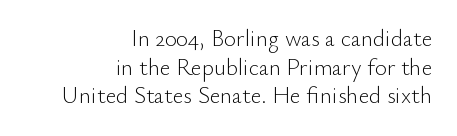
Q: Is the text bold? A: No.
Q: Is the text italic (slanted)? A: No, it is upright.
Q: Is the text underlined? A: No.
Q: How is the paragraph aligned? A: Right-aligned.
Q: Is the spacing between letters normal or unusually wide? A: Normal.
Q: Is the spacing between lines tight, normal or loose? A: Normal.
